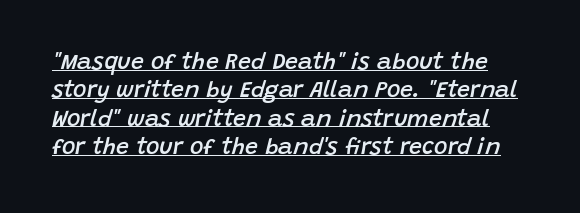
{"italic": "yes", "lean": "right", "slant_degrees": 15, "bold": "semi", "underline": "yes", "line_spacing_ratio": 1.23, "letter_spacing": "normal", "letter_spacing_em": 0.0, "glyph_px": 23}
